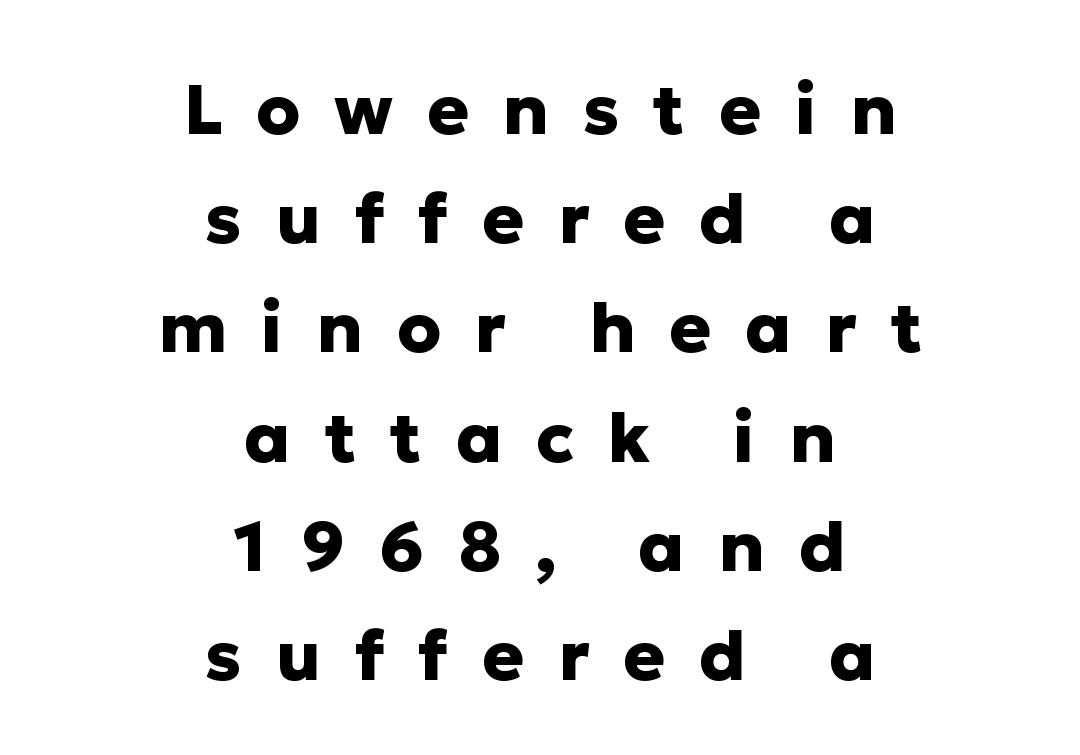
The image shows 70 px heavy sans-serif type, upright; set centered, normal line spacing (1.56x), unusually wide letter spacing (+0.48 em), not underlined; low stroke contrast and a medium x-height.
